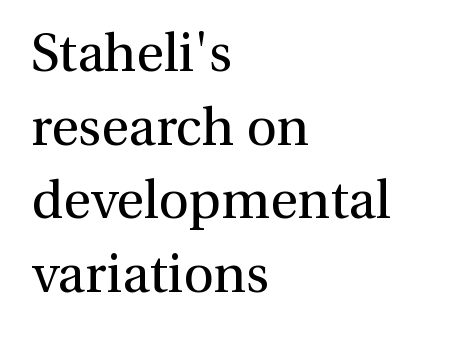
Q: Is the text bold? A: No.
Q: Is the text italic (slanted)? A: No, it is upright.
Q: Is the typeface a serif or a sans-serif typeface? A: Serif.
Q: Is the text underlined? A: No.
Q: How is the paragraph aligned? A: Left-aligned.
Q: Is the spacing between letters normal or unusually wide? A: Normal.
Q: Is the spacing between lines tight, normal or loose? A: Normal.
Q: Width (condensed, normal, or wide)? A: Normal.
Q: Stroke contrast? A: Medium.
Q: x-height? A: Medium.
Q: Monospaced? A: No.
